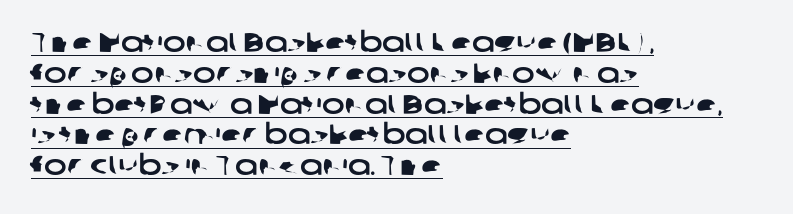
The image shows 27 px text type; set left-aligned, tight line spacing (1.14x), normal letter spacing, underlined.
